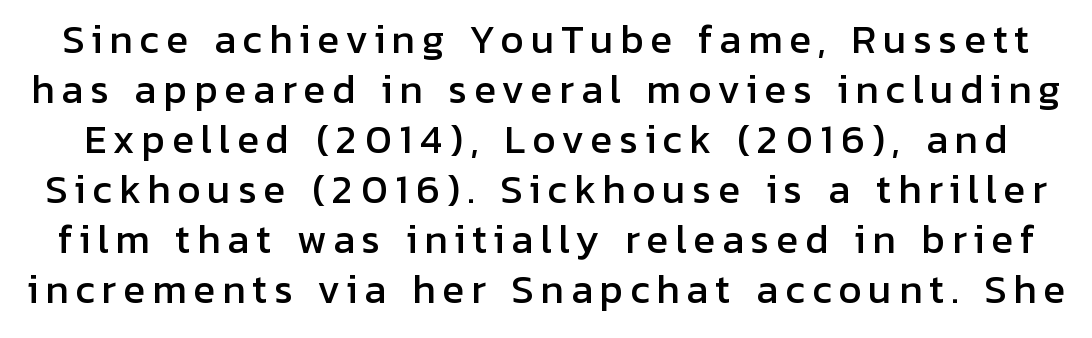
{"serif": "no", "italic": "no", "width": "normal", "stroke_contrast": "low", "x_height": "medium", "monospaced": "no", "underline": "no", "line_spacing": "normal", "line_spacing_ratio": 1.35, "glyph_px": 37}
